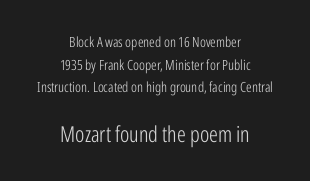
{"italic": "no", "bold": "no", "underline": "no", "align": "center", "line_spacing": "normal", "line_spacing_ratio": 1.62, "letter_spacing": "normal", "letter_spacing_em": 0.0, "larger_block": "second", "size_ratio": 1.57, "glyph_px": 22}
